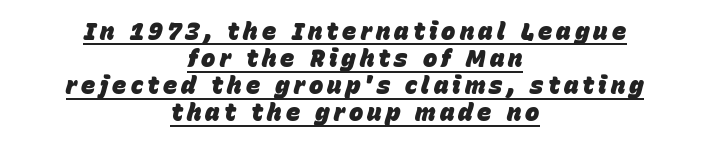
Q: Is the text bold? A: Yes.
Q: Is the text italic (slanted)? A: Yes, it leans right by about 15 degrees.
Q: Is the text underlined? A: Yes.
Q: How is the paragraph aligned? A: Centered.
Q: Is the spacing between lines tight, normal or loose? A: Tight.
